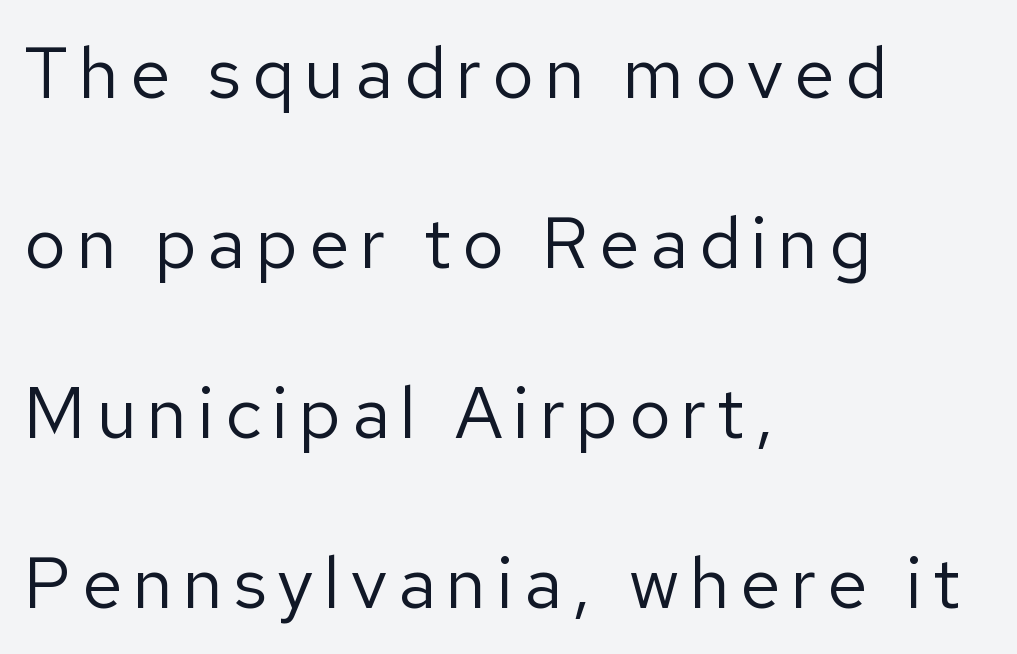
The image shows 72 px regular-weight sans-serif type, upright; set left-aligned, loose line spacing (2.36x), not underlined; low stroke contrast and a medium x-height.
